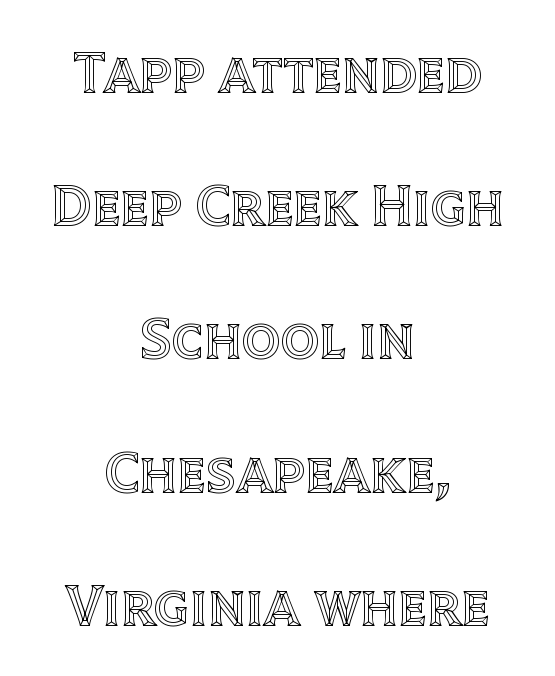
The image shows 60 px text type, upright; set centered, loose line spacing (2.22x), normal letter spacing, not underlined; a large x-height.
